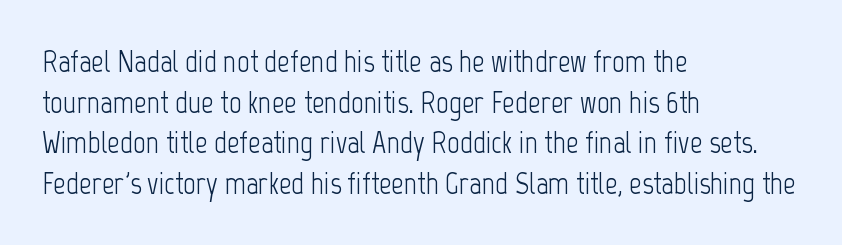
Ordinary non-slanted type is in use. The text block is weighted toward the left margin, trailing off unevenly rightward. This rendering features lettering with no underline. The typesetting does not lean heavy: it is not bold. Leading matches the norm, producing a regular column.
